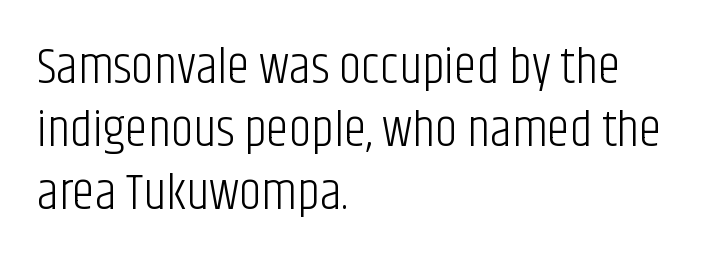
Q: Is the text bold? A: No.
Q: Is the text italic (slanted)? A: No, it is upright.
Q: Is the typeface a serif or a sans-serif typeface? A: Sans-serif.
Q: Is the text underlined? A: No.
Q: How is the paragraph aligned? A: Left-aligned.
Q: Is the spacing between letters normal or unusually wide? A: Normal.
Q: Width (condensed, normal, or wide)? A: Condensed.
Q: Stroke contrast? A: Low.
Q: x-height? A: Large.
Q: Monospaced? A: No.
